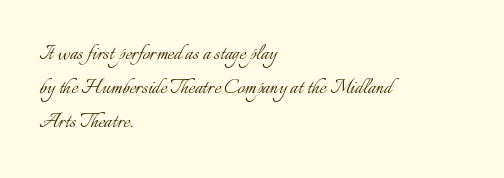
A normal amount of white space separates one row of letters from the next. Honestly, the letter spacing is just normal — you wouldn't notice it. Is this a heavy cut? Hardly; it is regular or lighter. Caption: multi-line text, flush left, ragged right.
